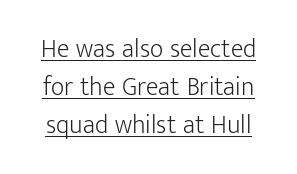
The image shows 26 px text type, upright; set normal line spacing (1.46x), normal letter spacing, underlined.
